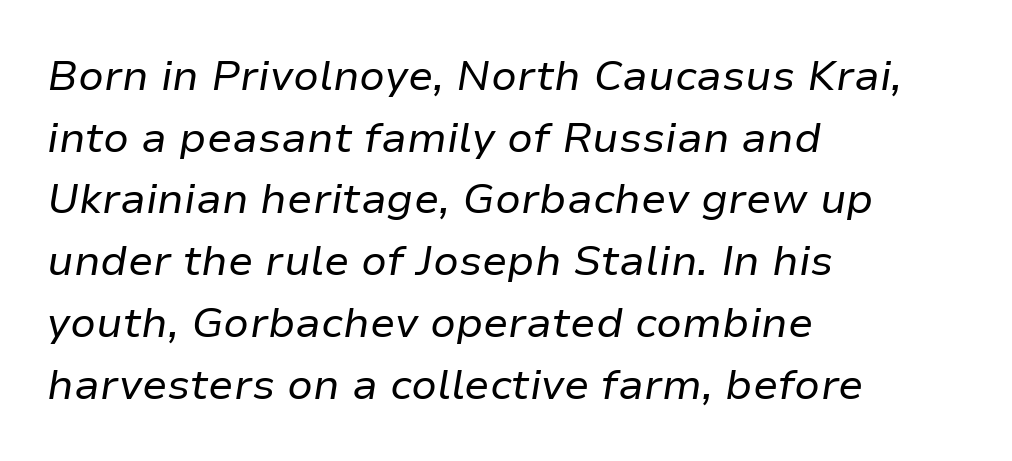
{"italic": "yes", "lean": "right", "slant_degrees": 9, "bold": "no", "weight": "regular", "width": "normal", "stroke_contrast": "low", "x_height": "medium", "monospaced": "no", "underline": "no", "align": "left", "line_spacing": "normal", "line_spacing_ratio": 1.47, "letter_spacing": "normal", "letter_spacing_em": 0.0, "glyph_px": 42}
